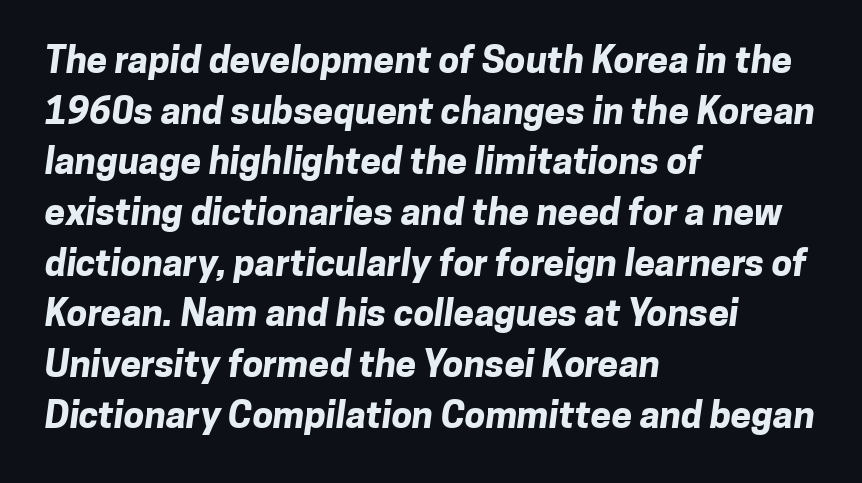
Leftover space on each line is placed entirely after the last word. Font category for this specimen: sans-serif. The face used here is proportionally spaced, like ordinary book or web type. Standard letterfit; no display-style spreading of the glyphs. The string is rendered with underlining switched off.
